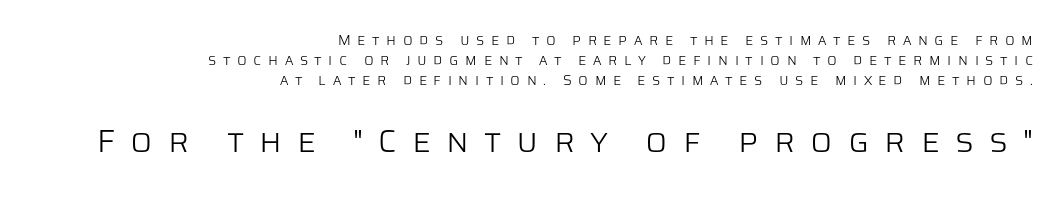
Posture: straight, roman, zero tilt. Reading down the block, your eye finds every line finishing at a fixed right position. The later block is typeset at a bigger size than the earlier block. Stems here are at most as thick as an everyday book face.
